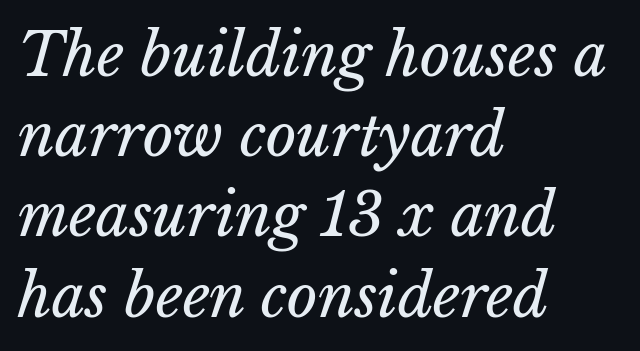
The image shows 59 px regular-weight type; set left-aligned, normal line spacing (1.36x), normal letter spacing, not underlined; low stroke contrast and a medium x-height.
